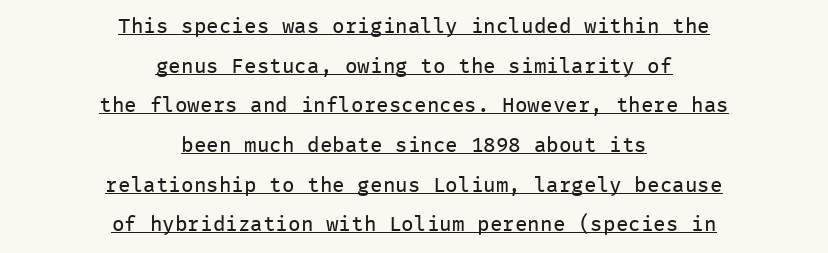
Line starts and ends both wander, symmetrically. Beneath each row of characters lies a ruled line. Tracking value appears to be zero — textbook default spacing. The weight would be labelled regular, book, light, or lighter still. Style check: upright.
